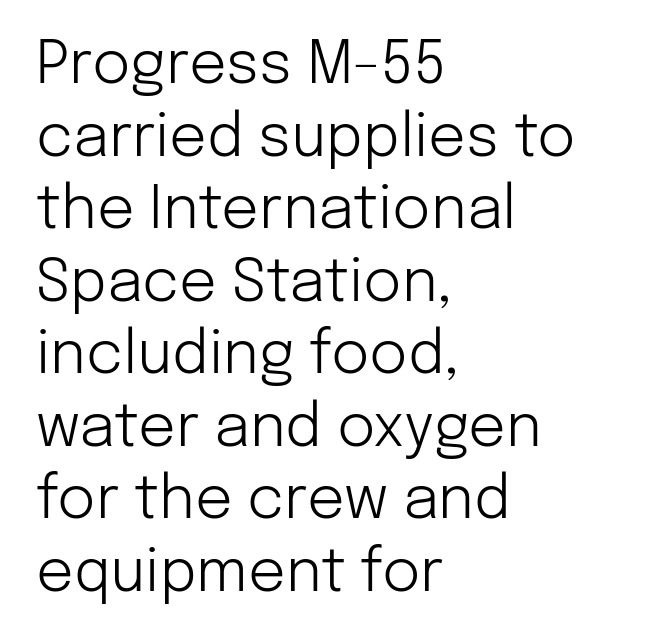
{"serif": "no", "italic": "no", "bold": "no", "weight": "light", "width": "normal", "stroke_contrast": "low", "x_height": "medium", "monospaced": "no", "underline": "no", "align": "left", "line_spacing_ratio": 1.23, "letter_spacing": "normal", "letter_spacing_em": 0.0, "glyph_px": 59}
